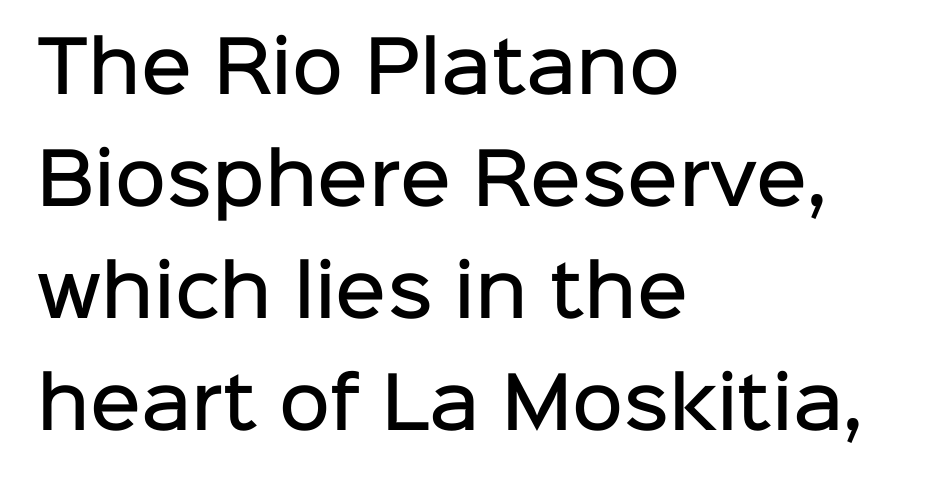
{"serif": "no", "italic": "no", "bold": "semi", "weight": "semibold", "width": "normal", "stroke_contrast": "low", "x_height": "medium", "monospaced": "no", "underline": "no", "align": "left", "line_spacing": "normal", "line_spacing_ratio": 1.6, "letter_spacing": "normal", "letter_spacing_em": 0.0, "glyph_px": 70}
